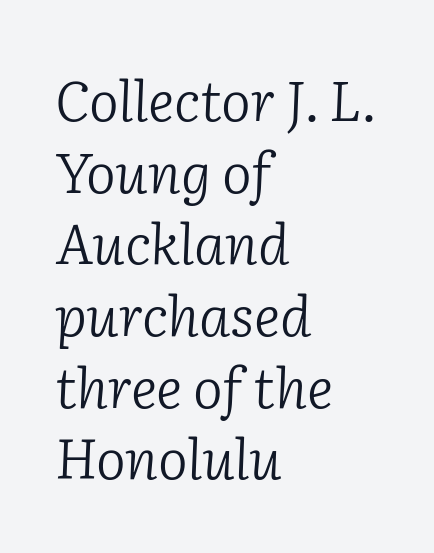
{"serif": "yes", "italic": "yes", "lean": "right", "slant_degrees": 2, "bold": "no", "weight": "light", "width": "normal", "stroke_contrast": "low", "x_height": "medium", "monospaced": "no", "underline": "no", "align": "left", "line_spacing": "normal", "line_spacing_ratio": 1.28, "letter_spacing": "normal", "letter_spacing_em": 0.0, "glyph_px": 56}
